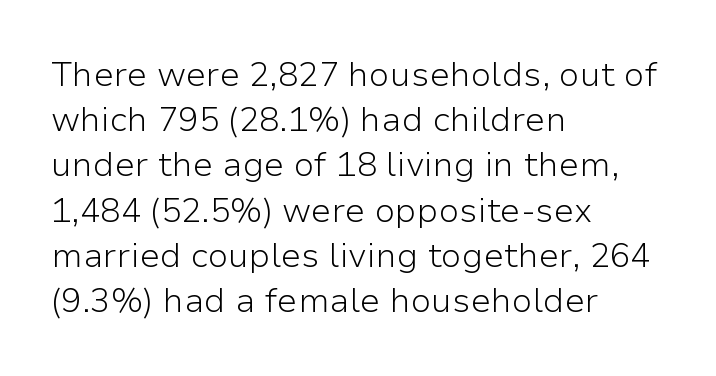
Q: Is the text bold? A: No.
Q: Is the text italic (slanted)? A: No, it is upright.
Q: Is the typeface a serif or a sans-serif typeface? A: Sans-serif.
Q: Is the text underlined? A: No.
Q: How is the paragraph aligned? A: Left-aligned.
Q: Is the spacing between letters normal or unusually wide? A: Normal.
Q: Is the spacing between lines tight, normal or loose? A: Normal.
Q: Width (condensed, normal, or wide)? A: Normal.
Q: Stroke contrast? A: Low.
Q: x-height? A: Medium.
Q: Monospaced? A: No.
